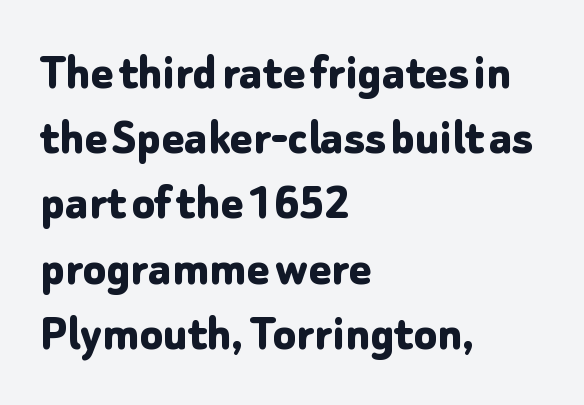
Q: Is the text bold? A: Yes.
Q: Is the text italic (slanted)? A: No, it is upright.
Q: Is the typeface a serif or a sans-serif typeface? A: Sans-serif.
Q: Is the text underlined? A: No.
Q: How is the paragraph aligned? A: Left-aligned.
Q: Is the spacing between letters normal or unusually wide? A: Normal.
Q: Width (condensed, normal, or wide)? A: Normal.
Q: Stroke contrast? A: Low.
Q: x-height? A: Medium.
Q: Monospaced? A: No.
